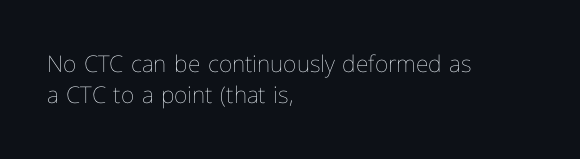
The image shows 23 px text type, upright; set left-aligned, normal line spacing (1.36x), normal letter spacing, not underlined.
